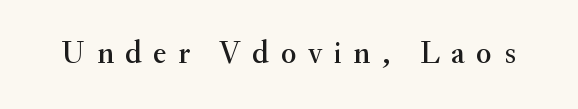
The image shows 32 px serif type, upright; set unusually wide letter spacing (+0.36 em), not underlined; medium stroke contrast and a small x-height.
